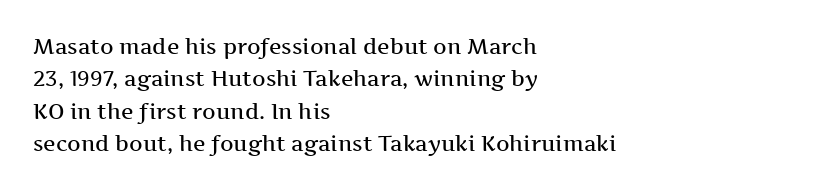
The image shows 21 px text type, upright; set left-aligned, normal line spacing (1.54x), normal letter spacing, not underlined.
